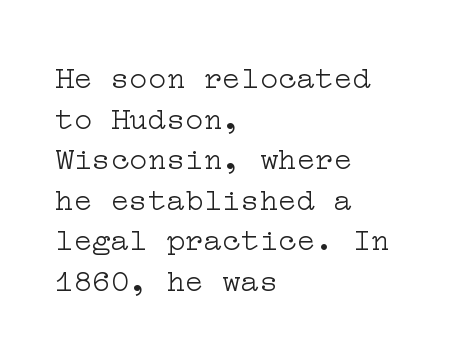
The image shows 31 px light, wide serif type, upright; set left-aligned, normal line spacing (1.31x), normal letter spacing, not underlined; low stroke contrast and a medium x-height.
